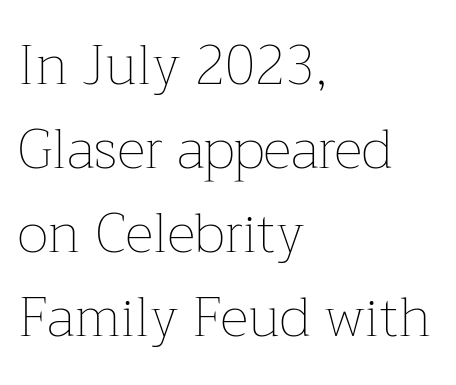
Q: Is the text bold? A: No.
Q: Is the text italic (slanted)? A: No, it is upright.
Q: Is the text underlined? A: No.
Q: How is the paragraph aligned? A: Left-aligned.
Q: Is the spacing between letters normal or unusually wide? A: Normal.
Q: Is the spacing between lines tight, normal or loose? A: Normal.
Q: Width (condensed, normal, or wide)? A: Normal.
Q: Stroke contrast? A: Low.
Q: x-height? A: Medium.
Q: Monospaced? A: No.
